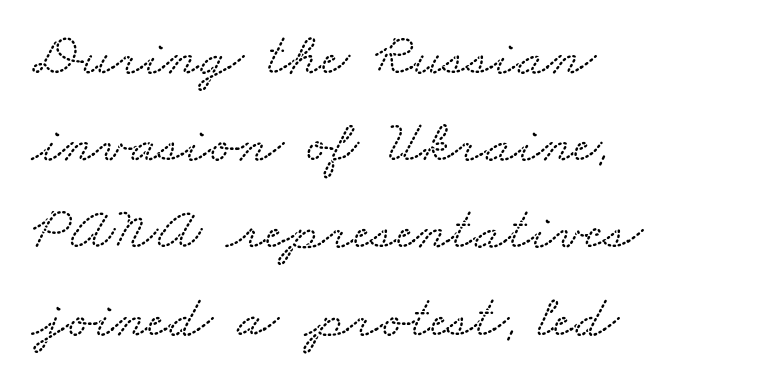
Q: Is the typeface a serif or a sans-serif typeface? A: Serif.
Q: Is the text underlined? A: No.
Q: How is the paragraph aligned? A: Left-aligned.
Q: Is the spacing between letters normal or unusually wide? A: Normal.
Q: Is the spacing between lines tight, normal or loose? A: Normal.
Q: Width (condensed, normal, or wide)? A: Wide.
Q: Stroke contrast? A: Medium.
Q: x-height? A: Small.
Q: Monospaced? A: No.
